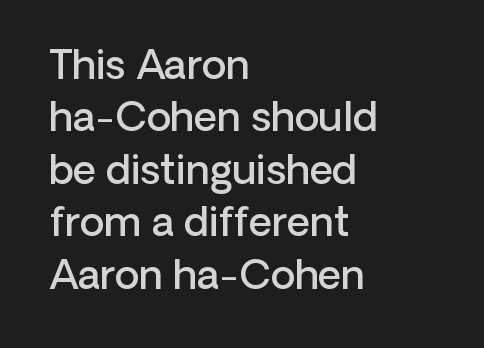
Q: Is the text bold? A: Semi-bold.
Q: Is the text italic (slanted)? A: No, it is upright.
Q: Is the typeface a serif or a sans-serif typeface? A: Sans-serif.
Q: Is the text underlined? A: No.
Q: How is the paragraph aligned? A: Left-aligned.
Q: Is the spacing between letters normal or unusually wide? A: Normal.
Q: Is the spacing between lines tight, normal or loose? A: Normal.
Q: Width (condensed, normal, or wide)? A: Normal.
Q: Stroke contrast? A: Low.
Q: x-height? A: Medium.
Q: Monospaced? A: No.
